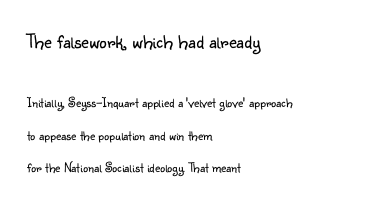
{"italic": "no", "bold": "no", "underline": "no", "align": "left", "line_spacing": "loose", "line_spacing_ratio": 2.34, "letter_spacing": "normal", "letter_spacing_em": 0.0, "larger_block": "first", "size_ratio": 1.5, "glyph_px": 21}
